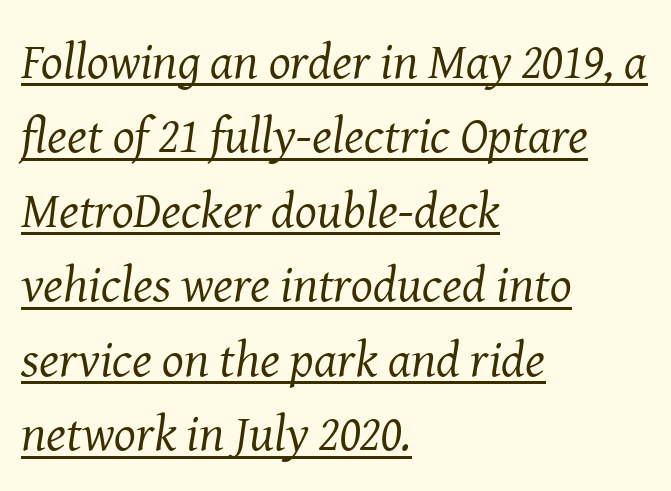
Q: Is the text bold? A: No.
Q: Is the text italic (slanted)? A: Yes, it leans right by about 8 degrees.
Q: Is the typeface a serif or a sans-serif typeface? A: Serif.
Q: Is the text underlined? A: Yes.
Q: How is the paragraph aligned? A: Left-aligned.
Q: Is the spacing between letters normal or unusually wide? A: Normal.
Q: Is the spacing between lines tight, normal or loose? A: Normal.
Q: Width (condensed, normal, or wide)? A: Normal.
Q: Stroke contrast? A: Medium.
Q: x-height? A: Medium.
Q: Monospaced? A: No.
